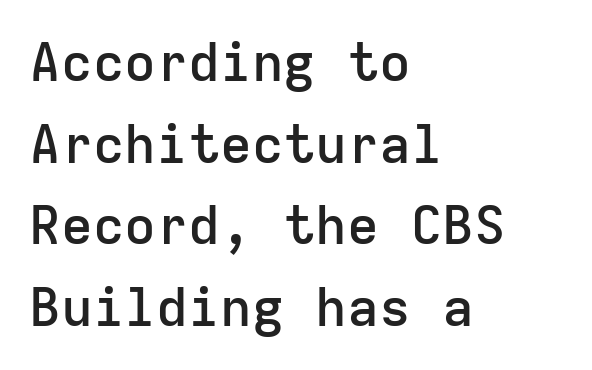
Q: Is the text bold? A: Semi-bold.
Q: Is the text italic (slanted)? A: No, it is upright.
Q: Is the typeface a serif or a sans-serif typeface? A: Sans-serif.
Q: Is the text underlined? A: No.
Q: How is the paragraph aligned? A: Left-aligned.
Q: Is the spacing between letters normal or unusually wide? A: Normal.
Q: Is the spacing between lines tight, normal or loose? A: Normal.
Q: Width (condensed, normal, or wide)? A: Normal.
Q: Stroke contrast? A: Low.
Q: x-height? A: Medium.
Q: Monospaced? A: Yes.
